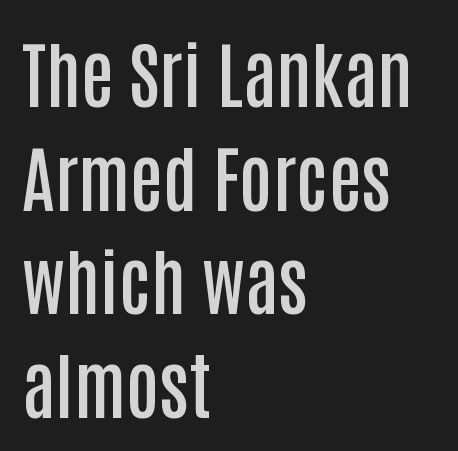
Q: Is the text bold? A: Semi-bold.
Q: Is the text italic (slanted)? A: No, it is upright.
Q: Is the typeface a serif or a sans-serif typeface? A: Sans-serif.
Q: Is the text underlined? A: No.
Q: How is the paragraph aligned? A: Left-aligned.
Q: Is the spacing between letters normal or unusually wide? A: Normal.
Q: Is the spacing between lines tight, normal or loose? A: Normal.
Q: Width (condensed, normal, or wide)? A: Condensed.
Q: Stroke contrast? A: Low.
Q: x-height? A: Large.
Q: Monospaced? A: No.
